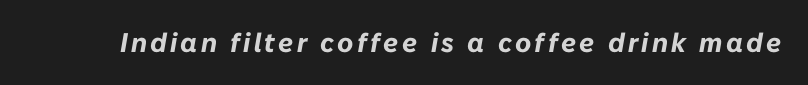
Does the weight exceed regular? Yes, all the way to bold. The glyphs are unaccompanied by any horizontal stroke below them. Does the lettering tilt? It does — this is italic.
